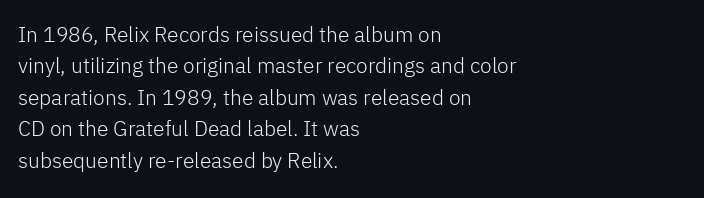
{"italic": "no", "bold": "no", "underline": "no", "align": "left", "line_spacing": "normal", "line_spacing_ratio": 1.5, "letter_spacing": "normal", "letter_spacing_em": 0.0, "glyph_px": 21}
